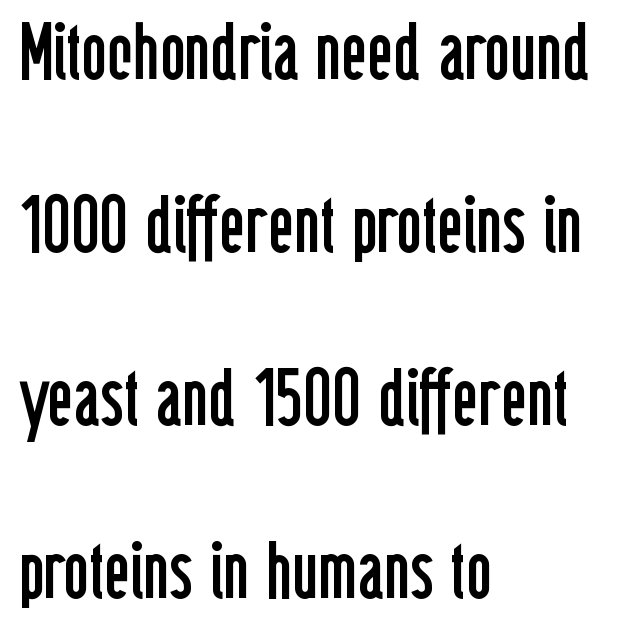
Letters rest on an invisible, unmarked baseline. Notice how the stems are strictly vertical — no italics here. Which margin do the lines hug? The left one — the right edge is uneven. Heft: none added — not bold. The letterforms sit shoulder to shoulder at normal distance.
